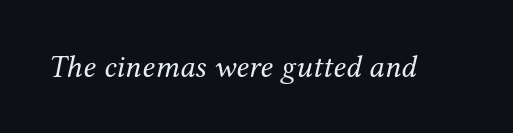
The rendering shows small feet on the letterforms — a serif design. The passage shown is not bold in any degree. The letters are slanted; this is an italic face. Lines of text with bare space underneath. In terms of letterspacing, this is plain default setting. The passage shown is typed in a proportional face where columns would drift.
